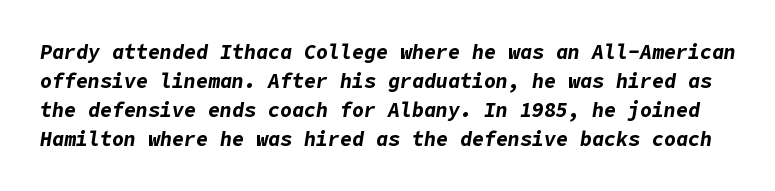
{"italic": "yes", "lean": "right", "slant_degrees": 9, "bold": "yes", "underline": "no", "line_spacing": "normal", "line_spacing_ratio": 1.45, "letter_spacing": "normal", "letter_spacing_em": 0.0, "glyph_px": 20}
